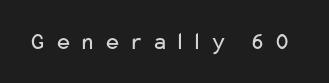
Q: Is the text bold? A: No.
Q: Is the text italic (slanted)? A: No, it is upright.
Q: Is the text underlined? A: No.
Q: Is the spacing between letters normal or unusually wide? A: Unusually wide.
